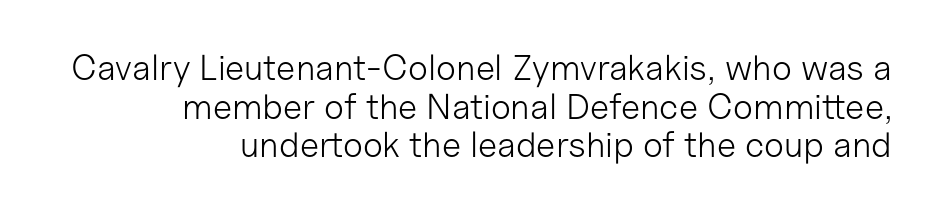
In terms of letterspacing, this is plain default setting. A roman cut, with each character standing at attention. No chunkiness to these letters — they're not bold. Whoever set this chose condensed vertical rhythm over breathing room. Teacher's note: observe the even right margin — that is flush-right alignment. Character widths vary here, with narrow letters taking less room than wide ones.
